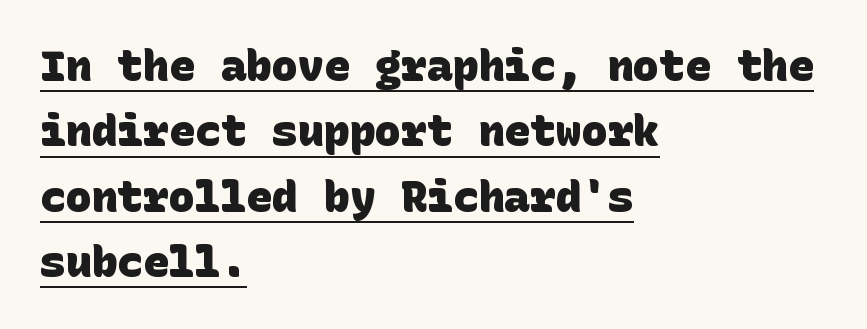
{"serif": "no", "bold": "yes", "weight": "heavy", "width": "normal", "stroke_contrast": "low", "x_height": "large", "underline": "yes", "align": "left", "line_spacing": "normal", "line_spacing_ratio": 1.52, "letter_spacing": "normal", "letter_spacing_em": 0.0, "glyph_px": 43}
